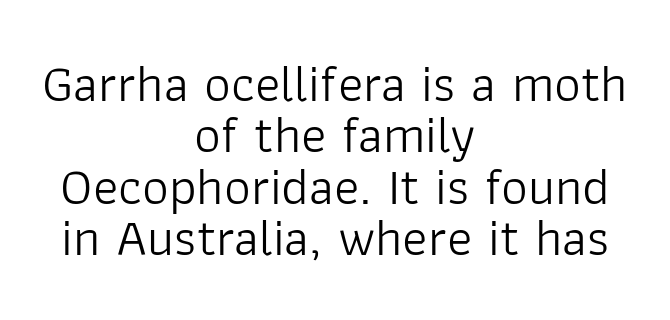
{"serif": "no", "italic": "no", "bold": "no", "weight": "light", "width": "normal", "stroke_contrast": "low", "x_height": "medium", "monospaced": "no", "underline": "no", "align": "center", "line_spacing": "tight", "line_spacing_ratio": 0.97, "letter_spacing": "normal", "letter_spacing_em": 0.0, "glyph_px": 53}
